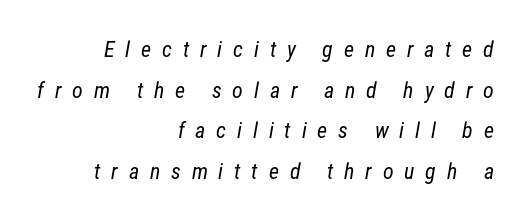
{"bold": "no", "underline": "no", "align": "right", "line_spacing_ratio": 1.85, "letter_spacing": "wide", "letter_spacing_em": 0.49, "glyph_px": 22}
